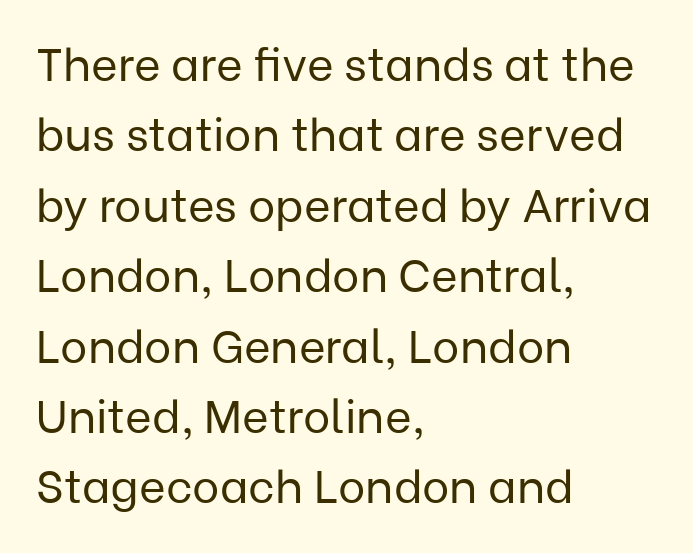
The image shows 46 px regular-weight sans-serif type, upright; set left-aligned, normal line spacing (1.53x), normal letter spacing, not underlined; low stroke contrast and a medium x-height.
